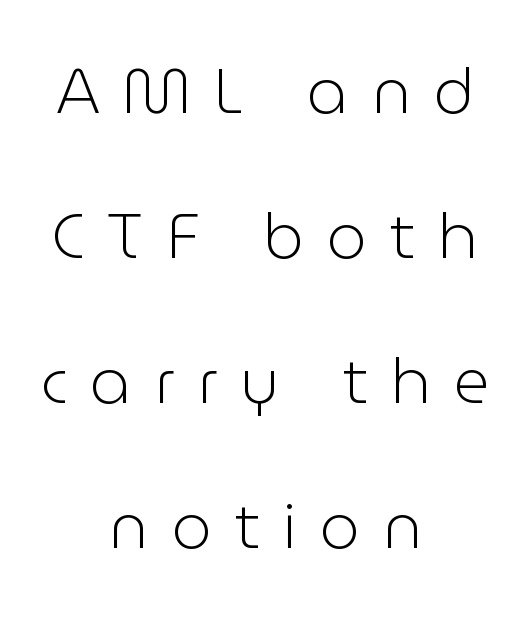
{"serif": "no", "italic": "no", "bold": "no", "weight": "light", "width": "normal", "stroke_contrast": "low", "x_height": "medium", "monospaced": "no", "underline": "no", "align": "center", "line_spacing": "loose", "line_spacing_ratio": 2.3, "letter_spacing": "wide", "letter_spacing_em": 0.37, "glyph_px": 63}
